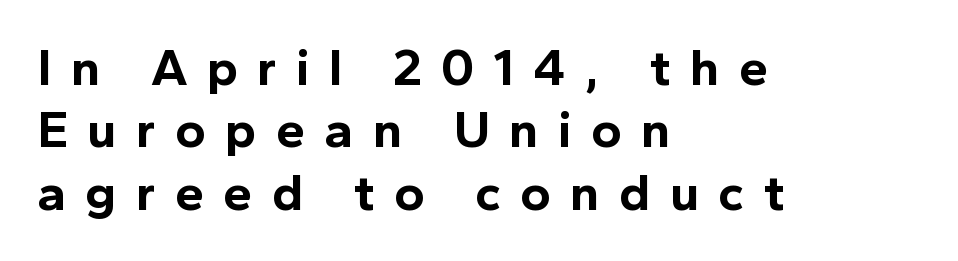
Q: Is the text bold? A: Yes.
Q: Is the text italic (slanted)? A: No, it is upright.
Q: Is the typeface a serif or a sans-serif typeface? A: Sans-serif.
Q: Is the text underlined? A: No.
Q: How is the paragraph aligned? A: Left-aligned.
Q: Is the spacing between letters normal or unusually wide? A: Unusually wide.
Q: Width (condensed, normal, or wide)? A: Normal.
Q: x-height? A: Medium.
Q: Monospaced? A: No.
